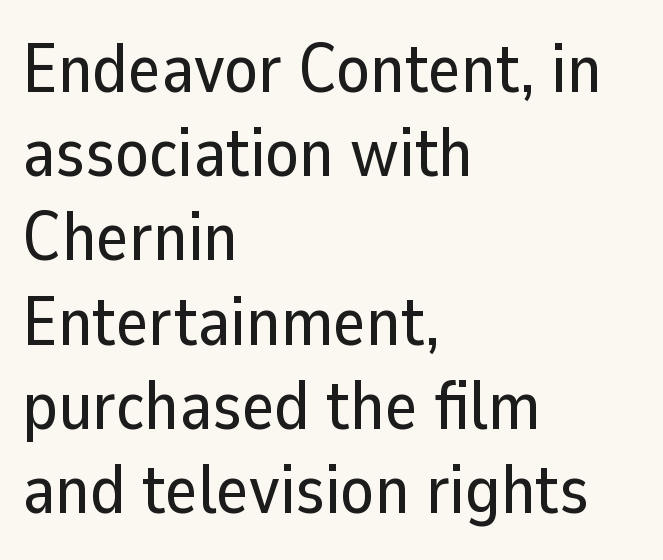
{"serif": "no", "italic": "no", "width": "normal", "stroke_contrast": "low", "x_height": "medium", "monospaced": "no", "underline": "no", "align": "left", "line_spacing_ratio": 1.22, "letter_spacing": "normal", "letter_spacing_em": 0.0, "glyph_px": 69}
